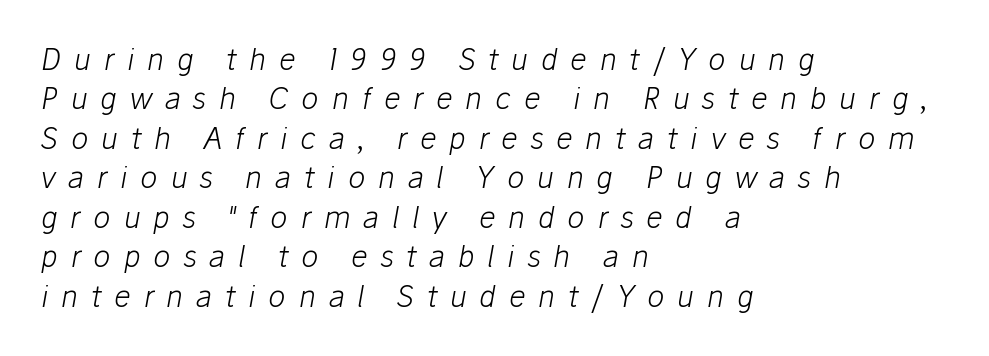
{"italic": "yes", "lean": "right", "slant_degrees": 10, "bold": "no", "weight": "light", "width": "normal", "stroke_contrast": "low", "x_height": "medium", "monospaced": "no", "underline": "no", "align": "left", "line_spacing": "normal", "line_spacing_ratio": 1.36, "letter_spacing": "wide", "letter_spacing_em": 0.44, "glyph_px": 29}
